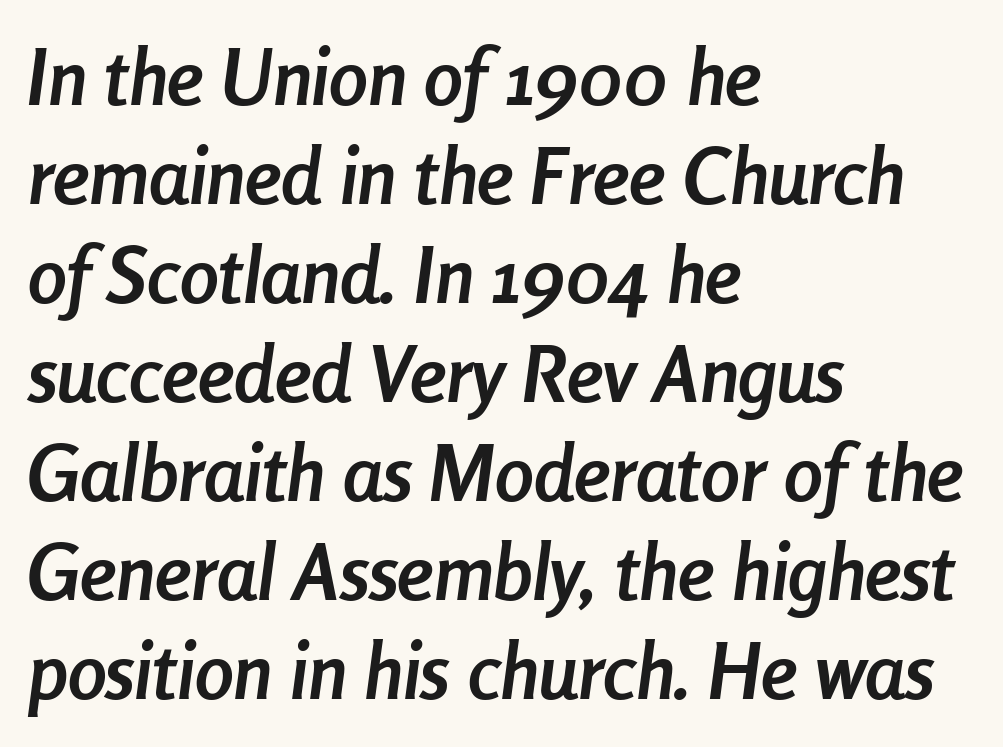
Emphasis by weight is at full strength: bold. Visually the block forms a straight wall on the left and a jagged coastline on the right. Italic: yes, the glyphs are oblique. Regular leading. Glyph-to-glyph distance matches everyday printed text. Spacing verdict: proportional, widths tailored to each character.
